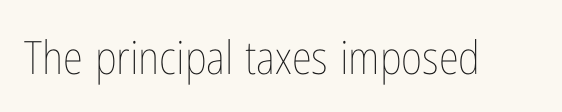
Q: Is the text bold? A: No.
Q: Is the text italic (slanted)? A: No, it is upright.
Q: Is the text underlined? A: No.
Q: Is the spacing between letters normal or unusually wide? A: Normal.
Q: Width (condensed, normal, or wide)? A: Condensed.
Q: Stroke contrast? A: Low.
Q: x-height? A: Medium.
Q: Monospaced? A: No.
